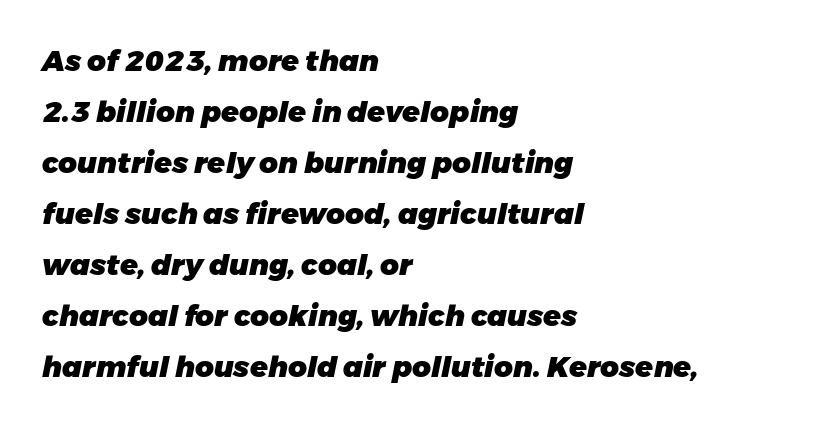
The area under the type is left untouched. In CSS terms this would be text-align: left. The gaps between neighbouring characters are ordinary and unremarkable. Observe the lean: these are italic letterforms. Note the varied advance widths — an 'i' is clearly narrower than an 'm'.
